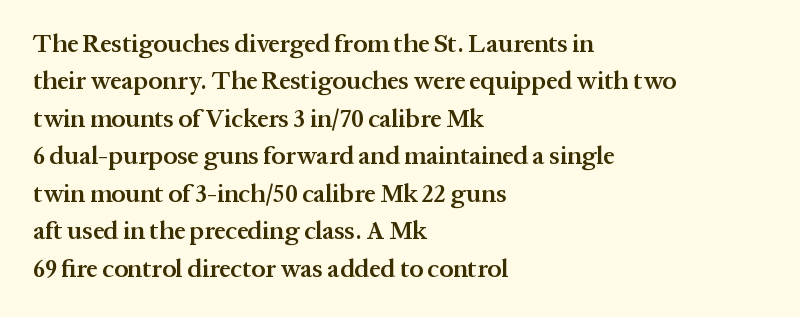
{"italic": "no", "bold": "semi", "underline": "no", "align": "left", "line_spacing": "normal", "line_spacing_ratio": 1.5, "letter_spacing": "normal", "letter_spacing_em": 0.0, "glyph_px": 25}
